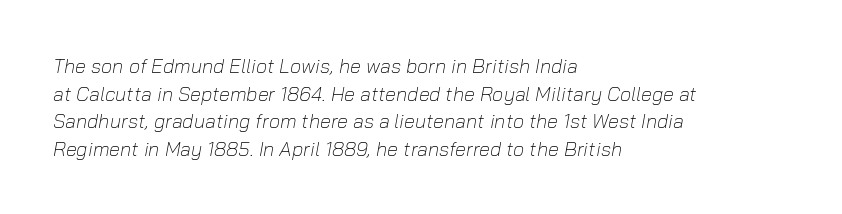
The image shows 20 px text type, italic (leaning right); set left-aligned, normal line spacing (1.38x), normal letter spacing, not underlined.
